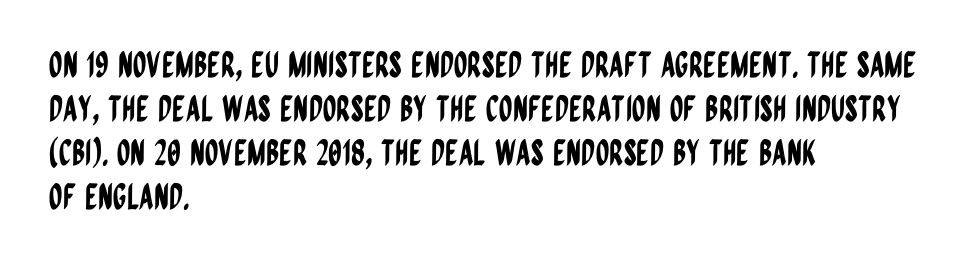
Q: Is the text italic (slanted)? A: No, it is upright.
Q: Is the typeface a serif or a sans-serif typeface? A: Sans-serif.
Q: Is the text underlined? A: No.
Q: How is the paragraph aligned? A: Left-aligned.
Q: Is the spacing between letters normal or unusually wide? A: Normal.
Q: Is the spacing between lines tight, normal or loose? A: Normal.
Q: Width (condensed, normal, or wide)? A: Condensed.
Q: Stroke contrast? A: Low.
Q: x-height? A: Large.
Q: Monospaced? A: No.
